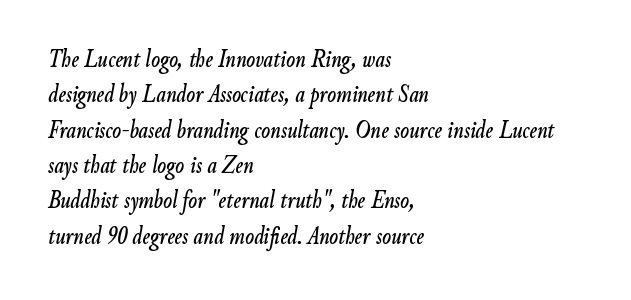
The image shows 26 px text type, italic (leaning right); set left-aligned, normal line spacing (1.36x), normal letter spacing, not underlined.
